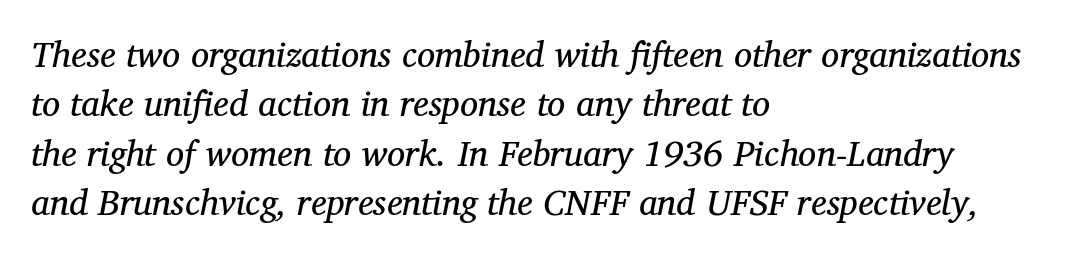
{"serif": "yes", "italic": "yes", "lean": "right", "slant_degrees": 12, "bold": "no", "weight": "regular", "width": "normal", "stroke_contrast": "medium", "x_height": "medium", "monospaced": "no", "underline": "no", "align": "left", "line_spacing": "normal", "line_spacing_ratio": 1.37, "letter_spacing": "normal", "letter_spacing_em": 0.0, "glyph_px": 36}
